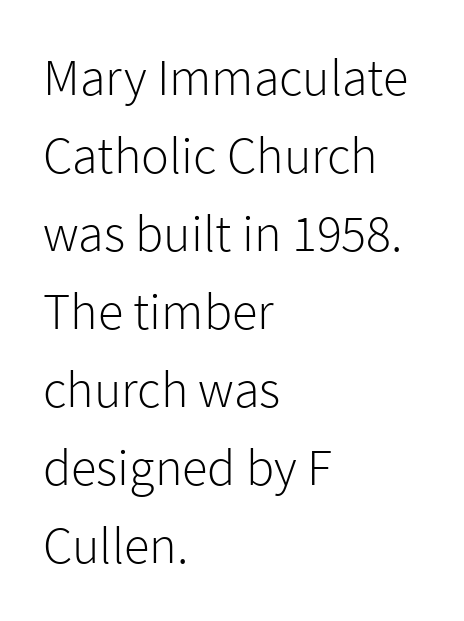
These glyphs show unthickened strokes, regular width or finer. This sample uses an upright cut, with every glyph sitting square on the baseline. Here the glyphs are tracked normally, forming tight word shapes. Do the characters align in a grid? No, the font is proportional. No feet cap the strokes, marking this as sans-serif type.
